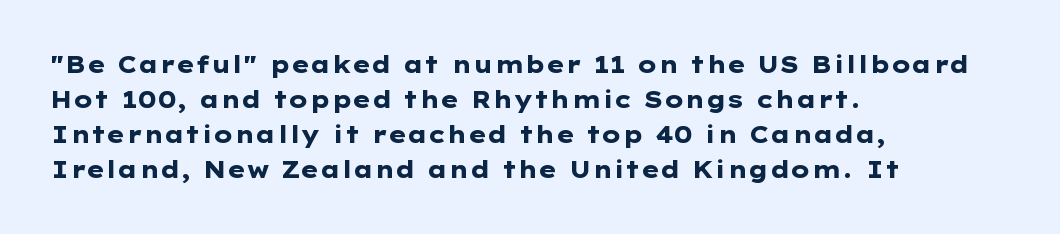
{"italic": "no", "bold": "yes", "underline": "no", "align": "left", "line_spacing": "normal", "line_spacing_ratio": 1.52, "letter_spacing": "normal", "letter_spacing_em": 0.0, "glyph_px": 23}
